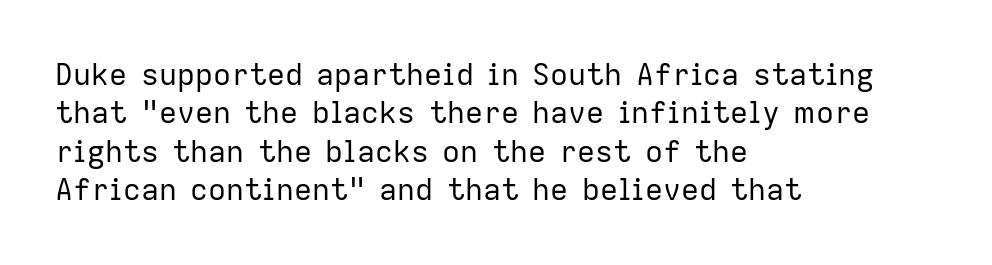
No extra tracking has been applied to these lines. This rendering features lettering with no underline. These lines were composed using upright roman letters. Normally led — the rows are evenly, conventionally spaced.
